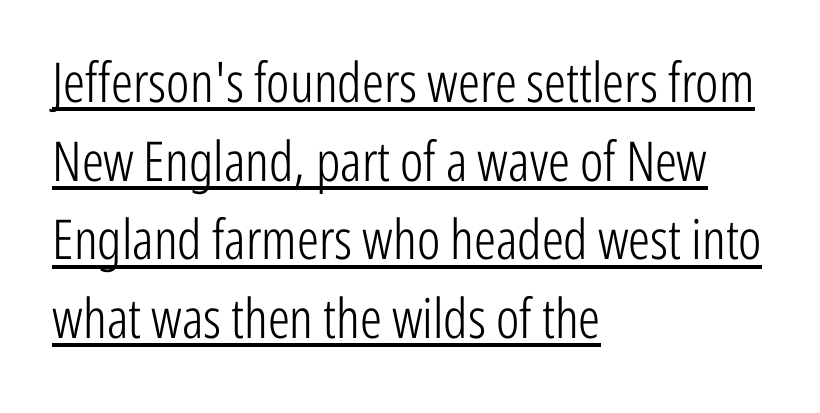
The letters advance in unequal steps, a hallmark of proportional type. Unlike italic type, these characters show no tilt at all. This is sans-serif lettering, the kind often seen on screens and signage. Is the type heavy? It reads as light-to-regular instead. The paragraph has a hard left edge and a soft right edge. A typographer would call this underscored text.
